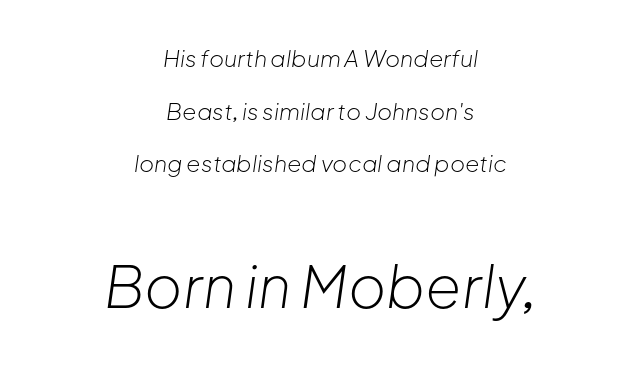
Summary of weight: not heavy and not bold. Here the glyphs are tracked normally, forming tight word shapes. Loosely led — the rows are spread out. Type without underlining. Looks like regular typesetting: each glyph gets only the width it needs. Does the copy run flush right? No — it is centered line by line.
